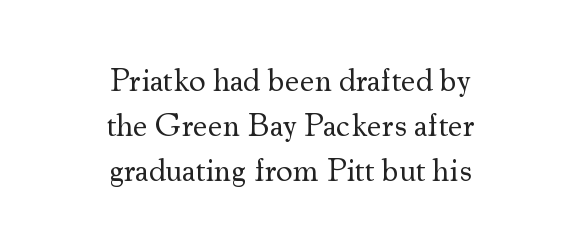
Compared with a typical body face, this is equally light or lighter still. Normally led — the rows are evenly, conventionally spaced. The letters carry serifs — small finishing strokes at the ends of their stems. Underline: absent.
